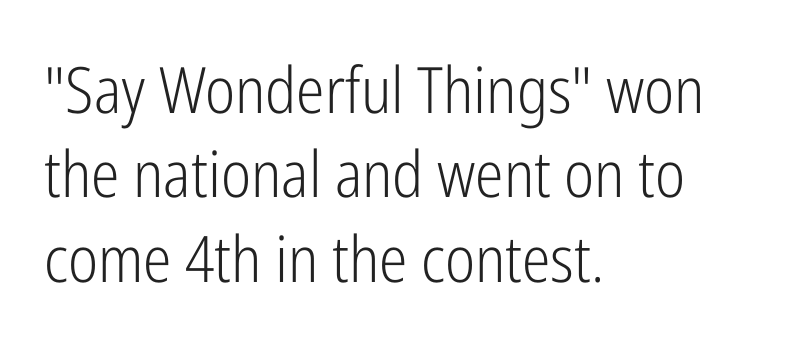
Q: Is the text bold? A: No.
Q: Is the text italic (slanted)? A: No, it is upright.
Q: Is the typeface a serif or a sans-serif typeface? A: Sans-serif.
Q: Is the text underlined? A: No.
Q: How is the paragraph aligned? A: Left-aligned.
Q: Is the spacing between letters normal or unusually wide? A: Normal.
Q: Is the spacing between lines tight, normal or loose? A: Normal.
Q: Width (condensed, normal, or wide)? A: Condensed.
Q: Stroke contrast? A: Low.
Q: x-height? A: Medium.
Q: Monospaced? A: No.
